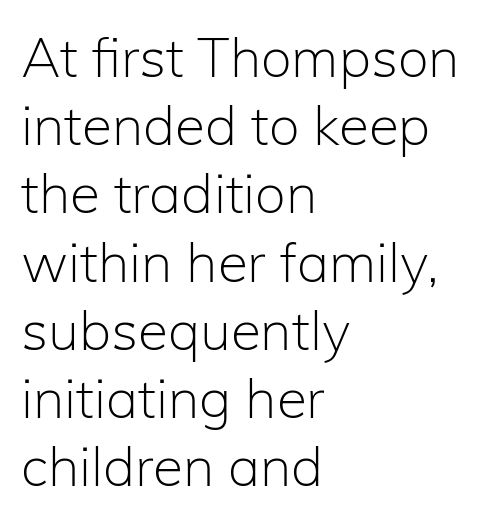
The image shows 55 px light sans-serif type, upright; set left-aligned, line spacing 1.24x, normal letter spacing, not underlined; low stroke contrast and a medium x-height.
